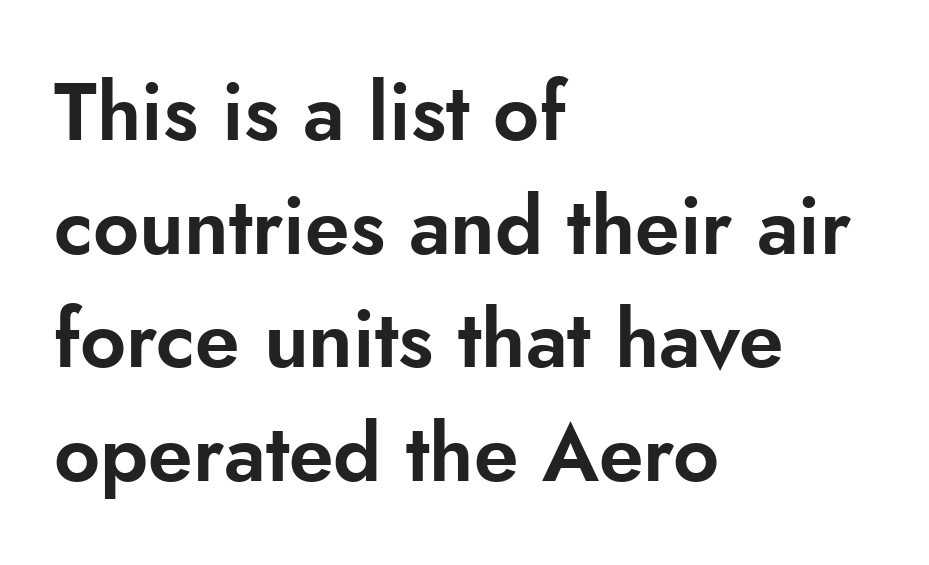
Q: Is the text italic (slanted)? A: No, it is upright.
Q: Is the typeface a serif or a sans-serif typeface? A: Sans-serif.
Q: Is the text underlined? A: No.
Q: How is the paragraph aligned? A: Left-aligned.
Q: Is the spacing between letters normal or unusually wide? A: Normal.
Q: Is the spacing between lines tight, normal or loose? A: Normal.
Q: Width (condensed, normal, or wide)? A: Normal.
Q: Stroke contrast? A: Low.
Q: x-height? A: Small.
Q: Monospaced? A: No.
